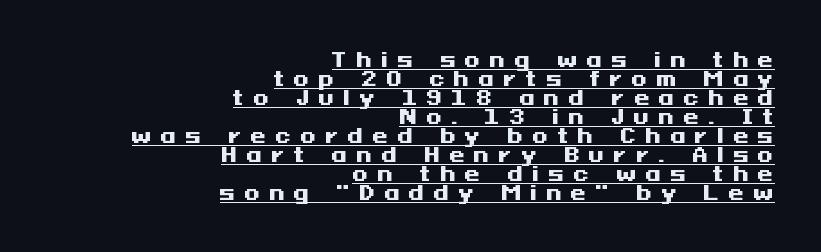
This sample uses an upright cut, with every glyph sitting square on the baseline. The typesetter chose a ragged-left arrangement here. Vertically, the passage feels compressed, each row crowding the next. The type is letterspaced generously, with wide tracking. Pretty heavy lettering here — definitely bold.
